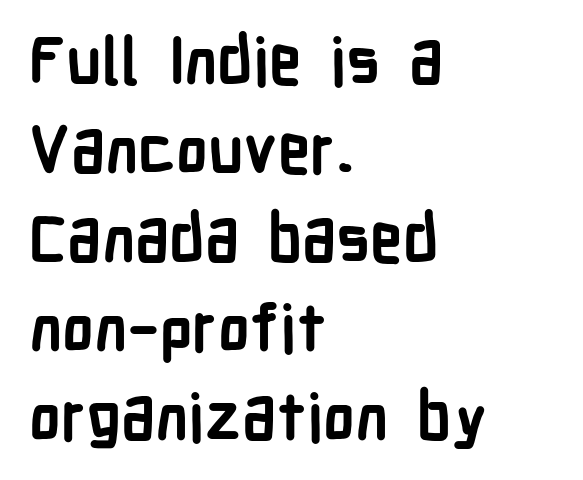
{"serif": "no", "italic": "no", "bold": "yes", "weight": "semibold", "width": "condensed", "stroke_contrast": "low", "x_height": "medium", "monospaced": "no", "underline": "no", "align": "left", "line_spacing": "normal", "line_spacing_ratio": 1.37, "letter_spacing": "normal", "letter_spacing_em": 0.0, "glyph_px": 65}
